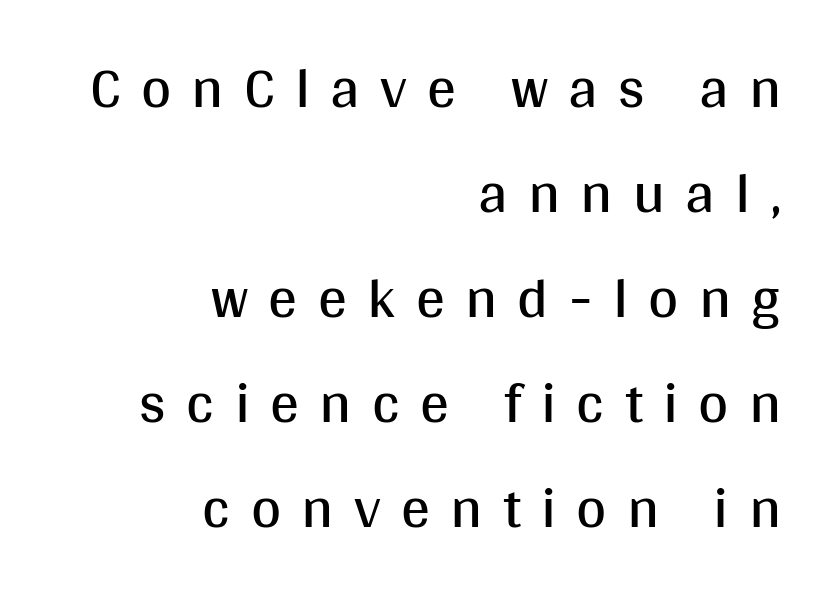
{"serif": "no", "italic": "no", "bold": "no", "weight": "regular", "width": "normal", "stroke_contrast": "medium", "x_height": "large", "monospaced": "no", "underline": "no", "align": "right", "line_spacing_ratio": 1.81, "letter_spacing": "wide", "letter_spacing_em": 0.35, "glyph_px": 58}
